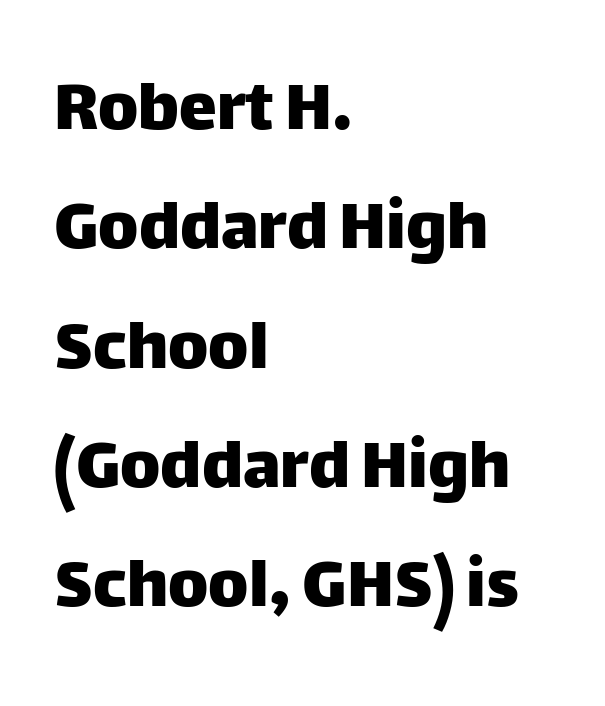
The image shows 76 px sans-serif type, upright; set left-aligned, normal line spacing (1.57x), normal letter spacing, not underlined; low stroke contrast and a large x-height.
